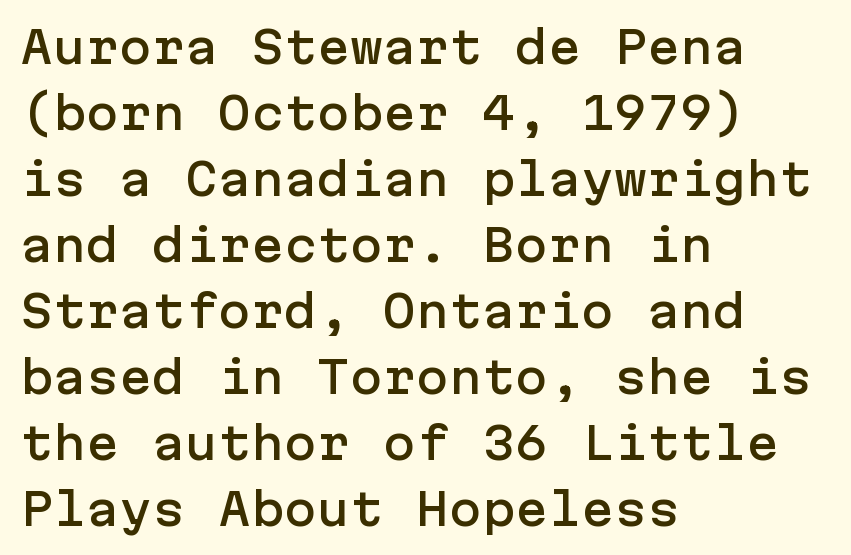
The image shows 44 px sans-serif type, upright; set left-aligned, normal line spacing (1.5x), normal letter spacing, not underlined; low stroke contrast and a medium x-height.
